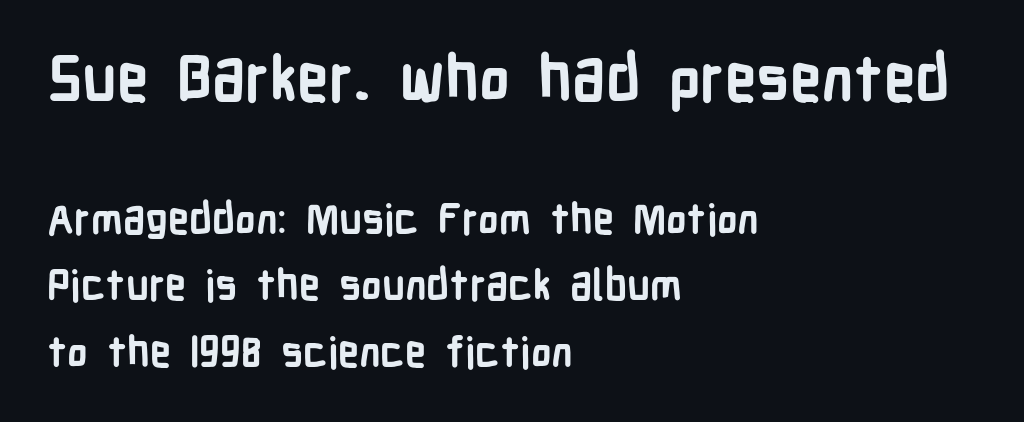
Q: Is the text bold? A: Yes.
Q: Is the text italic (slanted)? A: No, it is upright.
Q: Is the typeface a serif or a sans-serif typeface? A: Sans-serif.
Q: Is the text underlined? A: No.
Q: How is the paragraph aligned? A: Left-aligned.
Q: Is the spacing between letters normal or unusually wide? A: Normal.
Q: Is the spacing between lines tight, normal or loose? A: Normal.
Q: Which block of text is set in a larger size, the first (top) or the second (bottom)? A: The first (top) one.
Q: Width (condensed, normal, or wide)? A: Condensed.
Q: Stroke contrast? A: Low.
Q: x-height? A: Medium.
Q: Monospaced? A: No.
